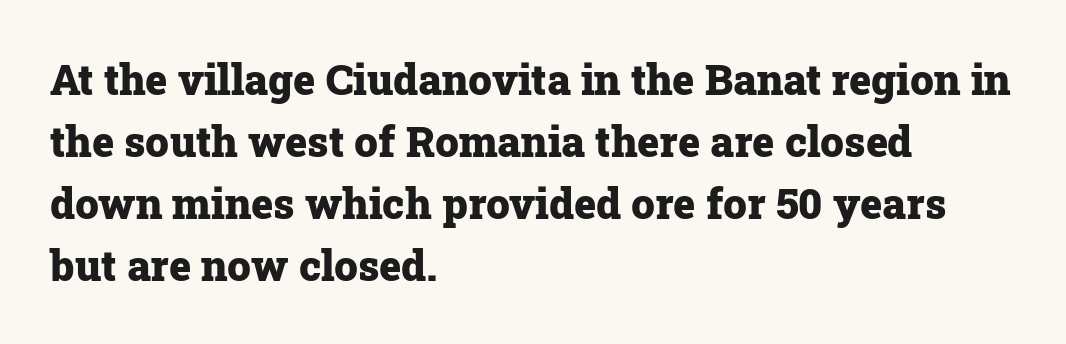
Q: Is the text bold? A: Yes.
Q: Is the text italic (slanted)? A: No, it is upright.
Q: Is the typeface a serif or a sans-serif typeface? A: Serif.
Q: Is the text underlined? A: No.
Q: How is the paragraph aligned? A: Left-aligned.
Q: Is the spacing between letters normal or unusually wide? A: Normal.
Q: Is the spacing between lines tight, normal or loose? A: Normal.
Q: Width (condensed, normal, or wide)? A: Normal.
Q: Stroke contrast? A: Low.
Q: x-height? A: Medium.
Q: Monospaced? A: No.
